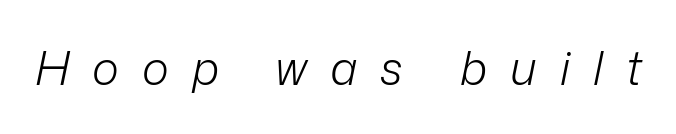
Is this a fixed-width face? No — the glyphs have proportional, varying widths. It's the slanting kind of type. Summary of weight: not heavy and not bold. The type is letterspaced generously, with wide tracking. The space beneath each line is pristine and unruled.
